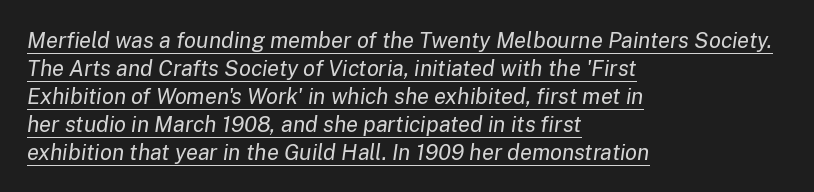
{"italic": "yes", "lean": "right", "slant_degrees": 8, "bold": "no", "underline": "yes", "align": "left", "line_spacing": "normal", "line_spacing_ratio": 1.27, "letter_spacing": "normal", "letter_spacing_em": 0.0, "glyph_px": 22}
